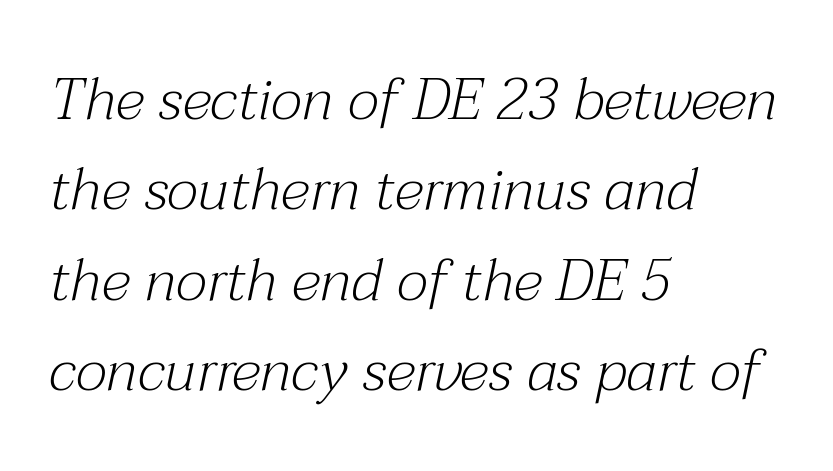
Q: Is the text bold? A: No.
Q: Is the text italic (slanted)? A: Yes, it leans right by about 12 degrees.
Q: Is the typeface a serif or a sans-serif typeface? A: Serif.
Q: Is the text underlined? A: No.
Q: How is the paragraph aligned? A: Left-aligned.
Q: Is the spacing between letters normal or unusually wide? A: Normal.
Q: Is the spacing between lines tight, normal or loose? A: Normal.
Q: Width (condensed, normal, or wide)? A: Normal.
Q: Stroke contrast? A: Medium.
Q: x-height? A: Medium.
Q: Monospaced? A: No.
